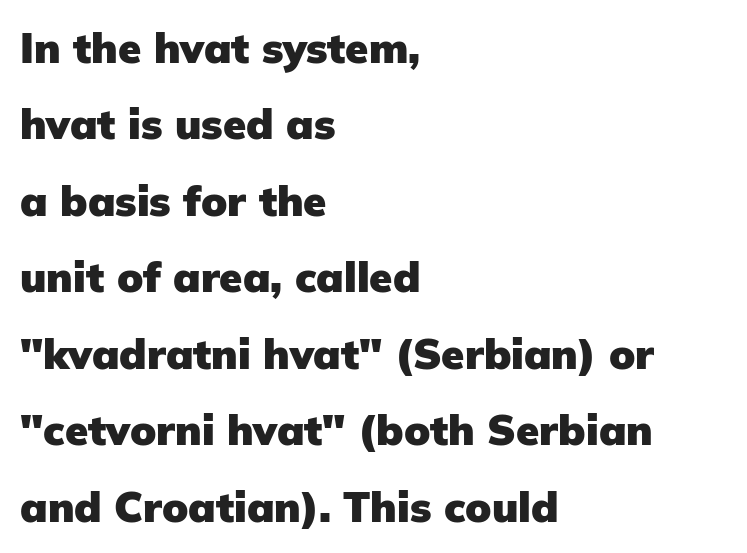
Compared with typical body copy, the letter spacing here is the same. The rendering shows plain stroke endings on the letterforms — a sans-serif design. Only glyphs here, with clear space below each row. It's the straight-up-and-down kind of type.
